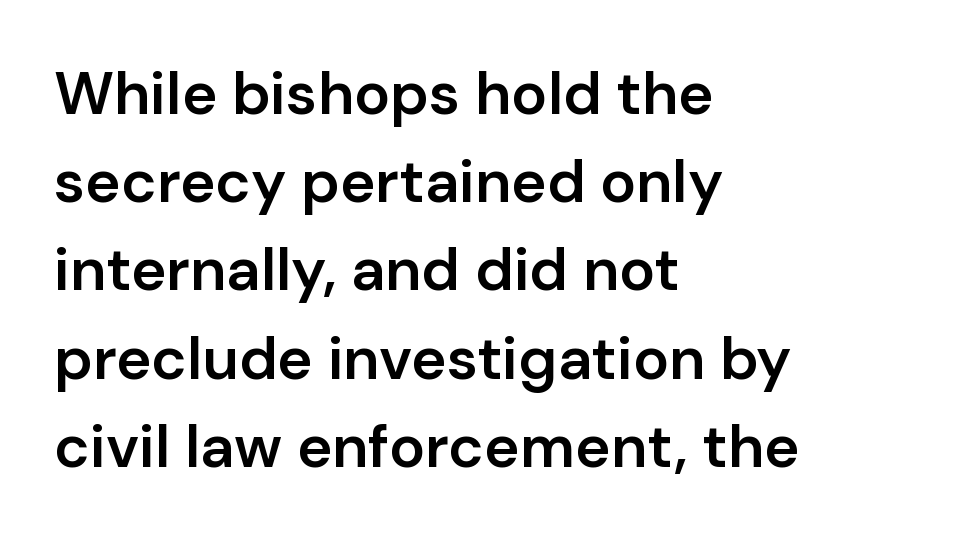
{"serif": "no", "italic": "no", "bold": "semi", "weight": "semibold", "width": "normal", "stroke_contrast": "low", "x_height": "medium", "monospaced": "no", "underline": "no", "align": "left", "line_spacing": "normal", "line_spacing_ratio": 1.47, "letter_spacing": "normal", "letter_spacing_em": 0.0, "glyph_px": 60}
